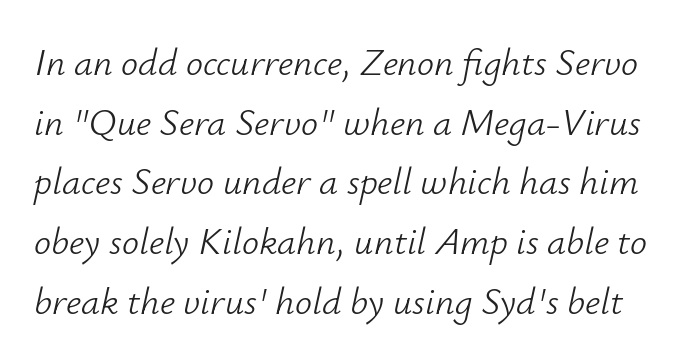
The image shows 38 px light type, italic (leaning right); set normal line spacing (1.57x), normal letter spacing, not underlined; low stroke contrast and a small x-height.
